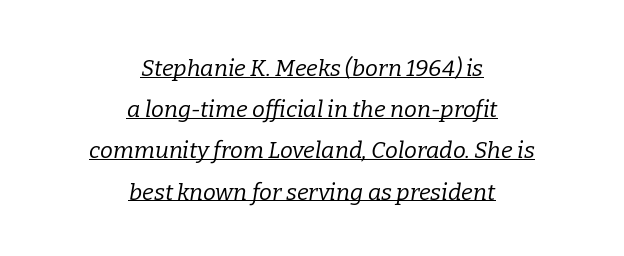
The image shows 23 px text type, italic (leaning right); set centered, line spacing 1.79x, normal letter spacing, underlined.
